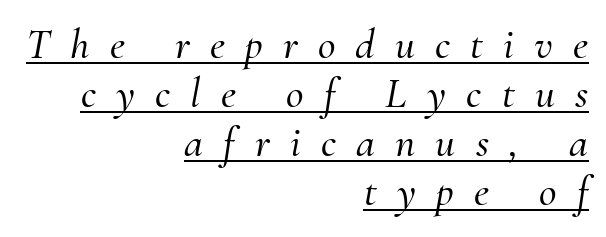
The image shows 43 px serif type, italic (leaning right); set right-aligned, tight line spacing (1.14x), unusually wide letter spacing (+0.47 em), underlined; medium stroke contrast and a small x-height.
